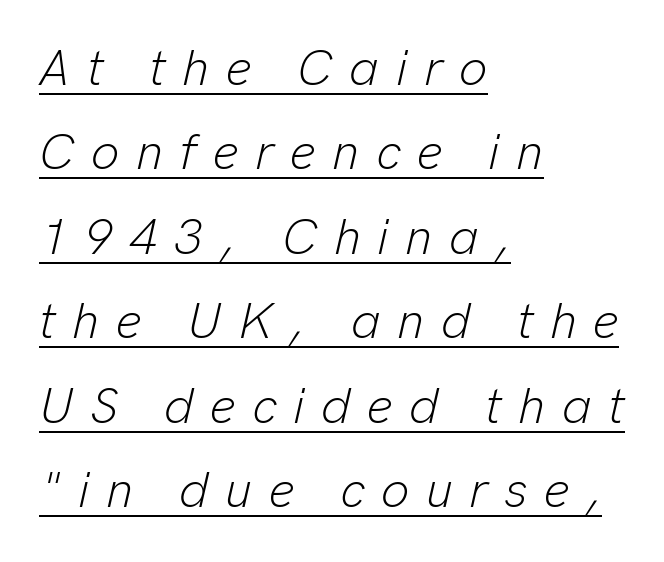
Character widths vary here, with narrow letters taking less room than wide ones. In designer terms, the underline attribute is active on this setting. Observe the lean: these are italic letterforms. Each stroke keeps to a modest, everyday thickness or less. Notice how the passage keeps a crisp vertical edge on the left only. Successive baselines arrive at the customary interval.
